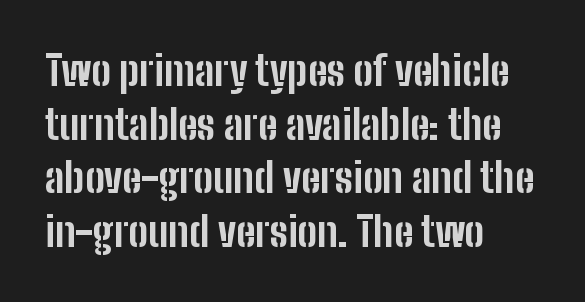
{"serif": "no", "italic": "no", "bold": "yes", "weight": "bold", "width": "condensed", "stroke_contrast": "low", "x_height": "medium", "monospaced": "no", "underline": "no", "align": "left", "line_spacing": "normal", "line_spacing_ratio": 1.31, "letter_spacing": "normal", "letter_spacing_em": 0.0, "glyph_px": 41}
